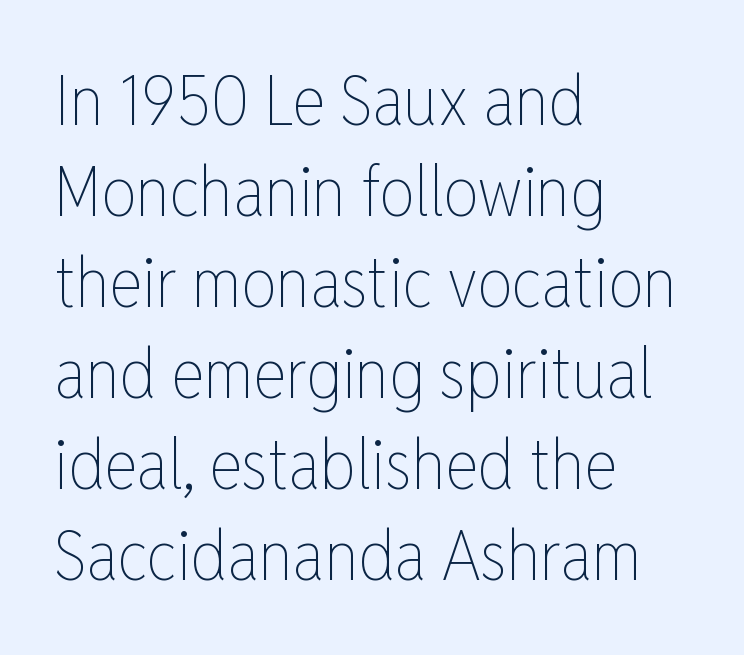
{"italic": "no", "bold": "no", "weight": "thin", "width": "condensed", "stroke_contrast": "low", "x_height": "medium", "monospaced": "no", "underline": "no", "align": "left", "line_spacing": "normal", "line_spacing_ratio": 1.3, "letter_spacing": "normal", "letter_spacing_em": 0.0, "glyph_px": 70}
